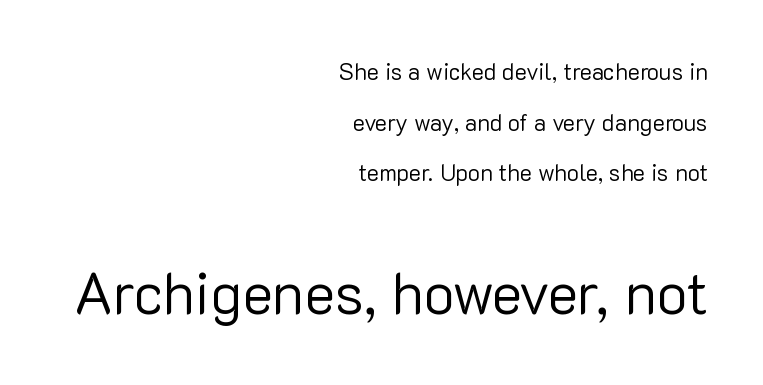
The image shows 58 px regular-weight sans-serif type, upright; set right-aligned, loose line spacing (2.2x), normal letter spacing, not underlined; the second (bottom) block is 2.52x larger; low stroke contrast and a medium x-height.
